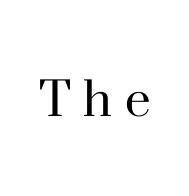
Q: Is the text bold? A: No.
Q: Is the text italic (slanted)? A: No, it is upright.
Q: Is the typeface a serif or a sans-serif typeface? A: Serif.
Q: Is the text underlined? A: No.
Q: Is the spacing between letters normal or unusually wide? A: Unusually wide.
Q: Width (condensed, normal, or wide)? A: Normal.
Q: Stroke contrast? A: High.
Q: x-height? A: Small.
Q: Monospaced? A: No.
